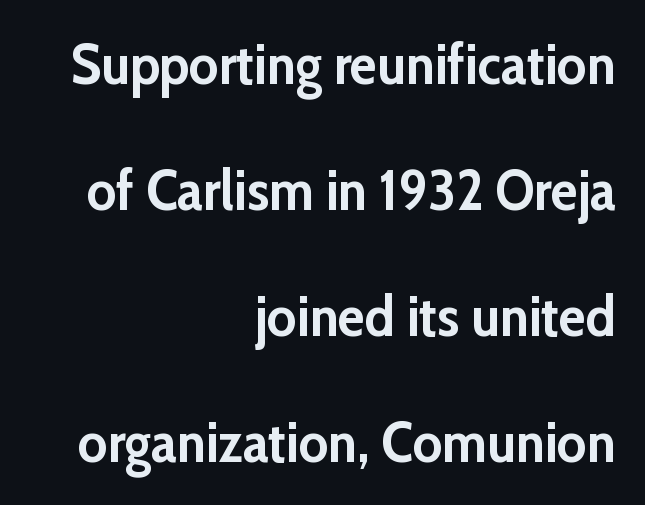
Q: Is the text bold? A: Yes.
Q: Is the text italic (slanted)? A: No, it is upright.
Q: Is the typeface a serif or a sans-serif typeface? A: Sans-serif.
Q: Is the text underlined? A: No.
Q: How is the paragraph aligned? A: Right-aligned.
Q: Is the spacing between letters normal or unusually wide? A: Normal.
Q: Is the spacing between lines tight, normal or loose? A: Loose.
Q: Width (condensed, normal, or wide)? A: Normal.
Q: Stroke contrast? A: Low.
Q: x-height? A: Medium.
Q: Monospaced? A: No.
